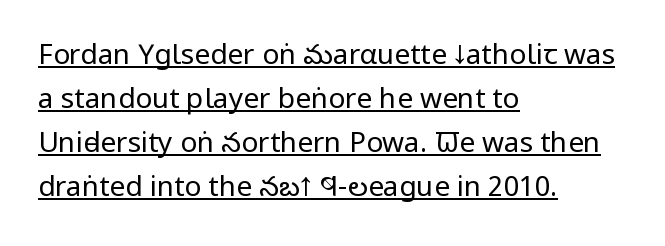
The passage shown is typeset with a sans-serif family. Each stroke keeps to a modest, everyday thickness or less. Line spacing here is normal. A typesetter would mark this as roman, not italic. Short and long lines alike share a common starting point at left. Here the designer chose a conventional face with non-uniform glyph widths.
